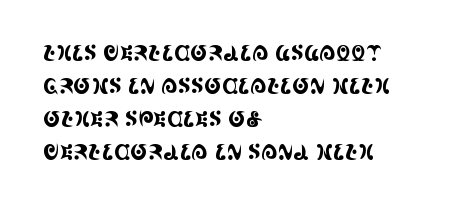
Do the letters lean? They stand straight. You could call the tracking neutral — neither tight nor loose. The passage shown is not underscored anywhere. The ragged edge is on the right, which tells us the setting is flush left. Students, observe: this is what conventionally led text looks like.
